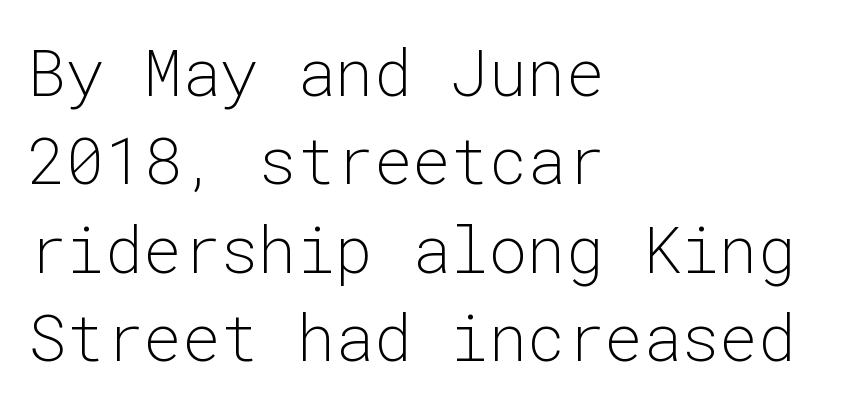
{"serif": "no", "italic": "no", "bold": "no", "weight": "light", "width": "normal", "stroke_contrast": "low", "x_height": "medium", "monospaced": "yes", "underline": "no", "align": "left", "line_spacing": "normal", "line_spacing_ratio": 1.38, "letter_spacing": "normal", "letter_spacing_em": 0.0, "glyph_px": 64}
